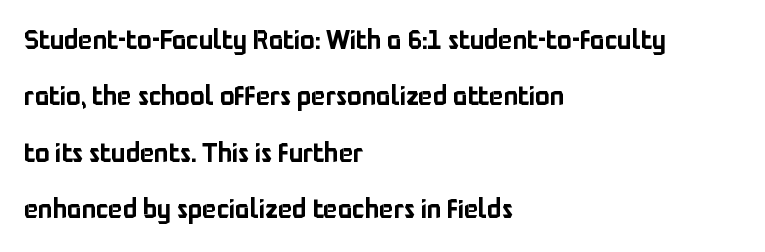
Q: Is the text italic (slanted)? A: No, it is upright.
Q: Is the text underlined? A: No.
Q: How is the paragraph aligned? A: Left-aligned.
Q: Is the spacing between letters normal or unusually wide? A: Normal.
Q: Is the spacing between lines tight, normal or loose? A: Loose.
